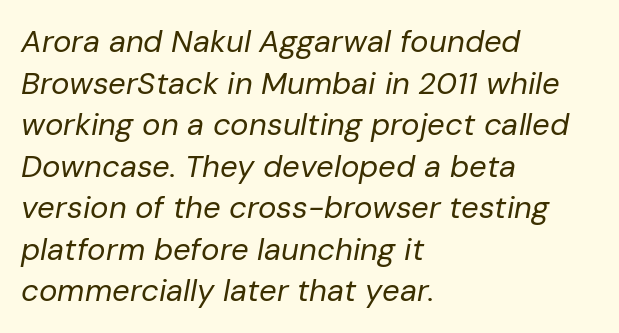
A typesetter would call this zero additional tracking. Is the stroke heavy? The answer is a plain regular-or-lighter. Summary of vertical rhythm: regular, with standard interline spacing. These lines were composed using italics.
